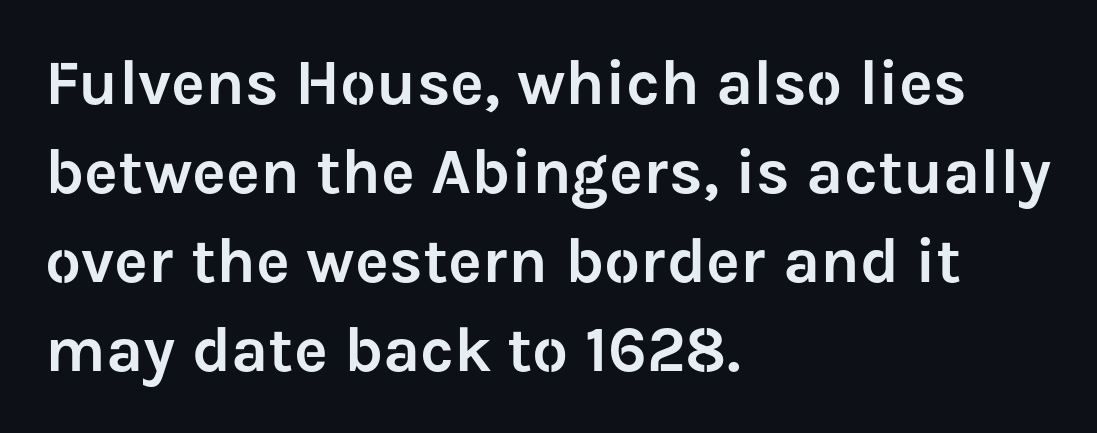
Here the designer chose a conventional face with non-uniform glyph widths. Visually the block forms a straight wall on the left and a jagged coastline on the right. Has an underline been added? It has not. Inter-character spacing is left at the font's built-in metrics. The designer left line spacing at the default.
